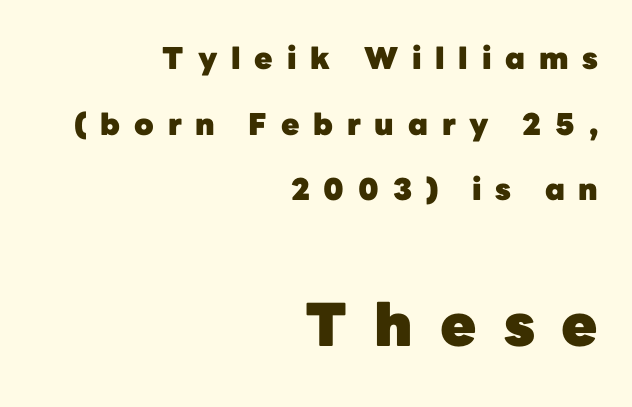
Q: Is the text bold? A: Yes.
Q: Is the text italic (slanted)? A: No, it is upright.
Q: Is the typeface a serif or a sans-serif typeface? A: Sans-serif.
Q: Is the text underlined? A: No.
Q: How is the paragraph aligned? A: Right-aligned.
Q: Is the spacing between letters normal or unusually wide? A: Unusually wide.
Q: Is the spacing between lines tight, normal or loose? A: Loose.
Q: Which block of text is set in a larger size, the first (top) or the second (bottom)? A: The second (bottom) one.
Q: Width (condensed, normal, or wide)? A: Normal.
Q: Stroke contrast? A: Low.
Q: x-height? A: Medium.
Q: Monospaced? A: No.
